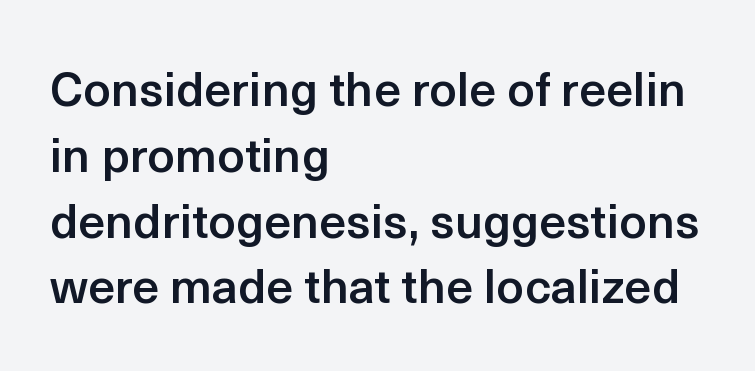
Q: Is the text bold? A: Semi-bold.
Q: Is the text italic (slanted)? A: No, it is upright.
Q: Is the typeface a serif or a sans-serif typeface? A: Sans-serif.
Q: Is the text underlined? A: No.
Q: How is the paragraph aligned? A: Left-aligned.
Q: Is the spacing between letters normal or unusually wide? A: Normal.
Q: Is the spacing between lines tight, normal or loose? A: Normal.
Q: Width (condensed, normal, or wide)? A: Normal.
Q: x-height? A: Medium.
Q: Monospaced? A: No.
